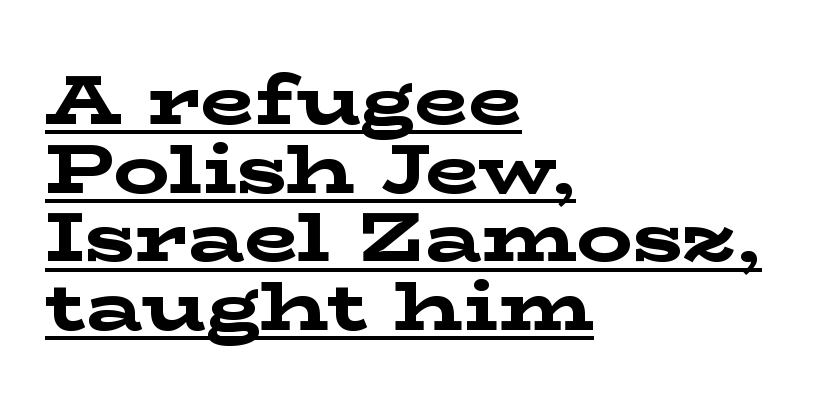
The image shows 70 px bold, wide serif type, upright; set left-aligned, tight line spacing (0.98x), normal letter spacing, underlined; low stroke contrast and a medium x-height.
